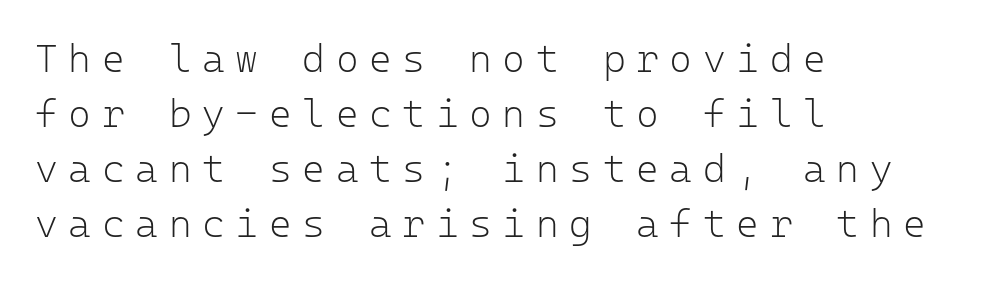
The tracking jumps out immediately: characters are airy and widely separated. Unbolded letterforms with no extra heft. The rendering shows plain stroke endings on the letterforms — a sans-serif design. Is the block centered? No — it sits flush against the left margin. The rendering uses a moderate line-height, typical for paragraphs. Fixed-width glyphs throughout — classic coding-font behaviour.
